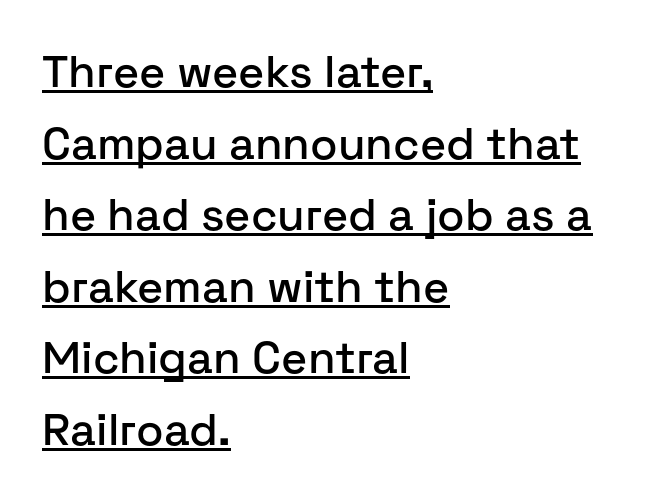
The image shows 45 px sans-serif type, upright; set left-aligned, normal line spacing (1.59x), normal letter spacing, underlined; low stroke contrast and a medium x-height.
